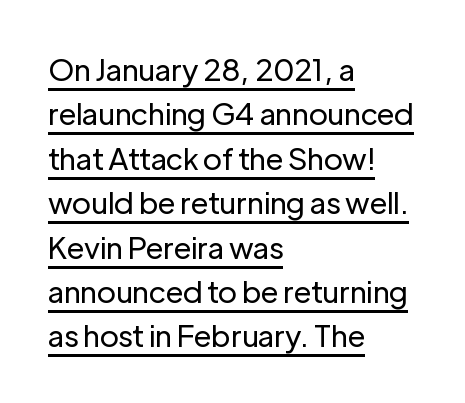
Are there feet on the stems? There aren't — it's a sans. The passage shown has conventional tracking throughout. Teacher's note: observe the even left margin — that is flush-left alignment. The letters advance in unequal steps, a hallmark of proportional type. Heft: none added — not bold.
